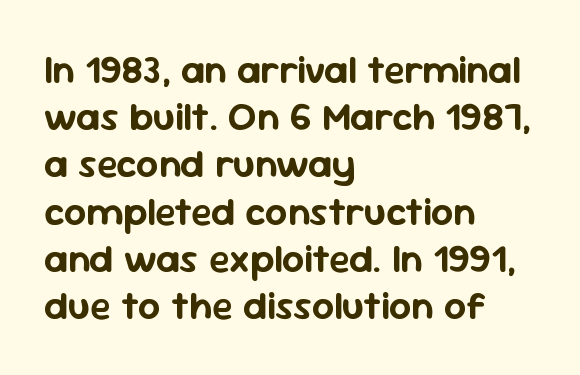
{"serif": "no", "italic": "no", "width": "normal", "stroke_contrast": "low", "x_height": "medium", "monospaced": "no", "underline": "no", "align": "left", "line_spacing_ratio": 1.21, "letter_spacing": "normal", "letter_spacing_em": 0.0, "glyph_px": 39}
